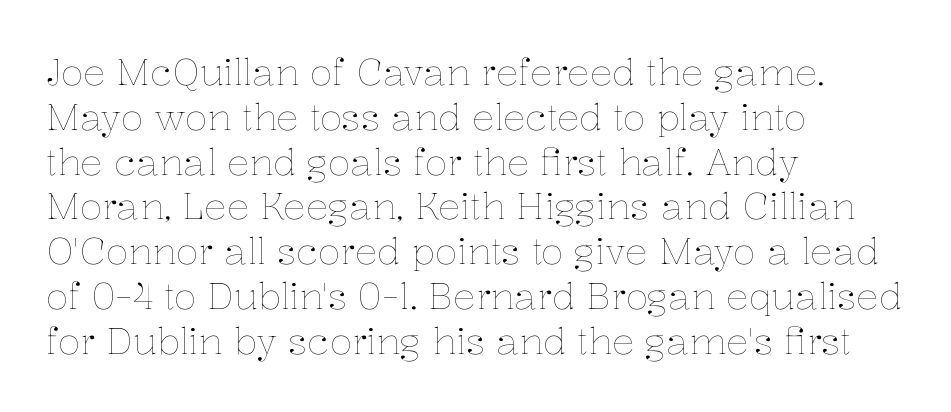
The image shows 37 px thin type, upright; set left-aligned, line spacing 1.21x, normal letter spacing, not underlined; low stroke contrast and a medium x-height.
